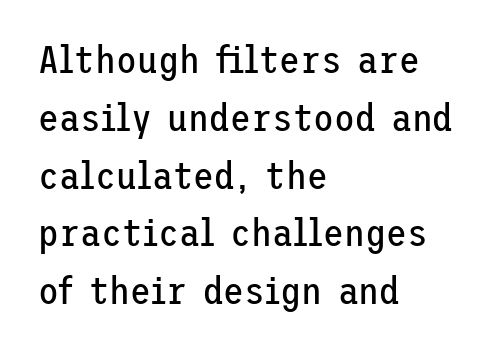
{"serif": "no", "italic": "no", "bold": "no", "weight": "regular", "width": "normal", "stroke_contrast": "low", "x_height": "medium", "underline": "no", "align": "left", "line_spacing": "normal", "line_spacing_ratio": 1.52, "letter_spacing": "normal", "letter_spacing_em": 0.0, "glyph_px": 38}
